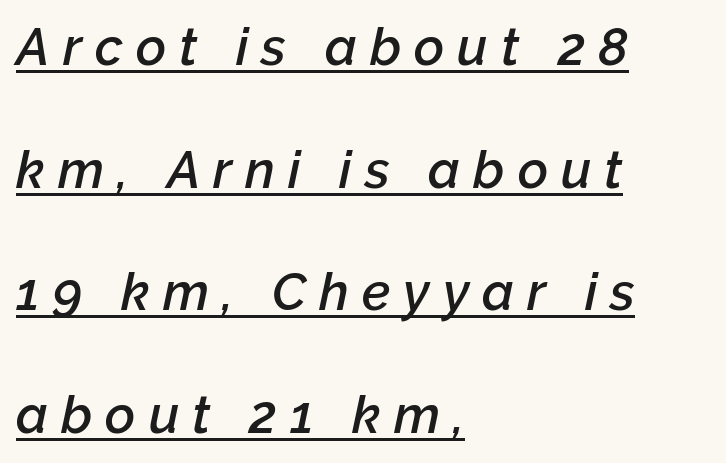
A student would call this left alignment; a typographer would say flush left, rag right. These lines carry some extra weight — a demibold, not a full bold. The glyphs look as if they've been sheared to an angle. Has an underline been added? It has. One glance says open: line gaps are wider than usual. Inter-character spacing is expanded well beyond the font's built-in metrics.
